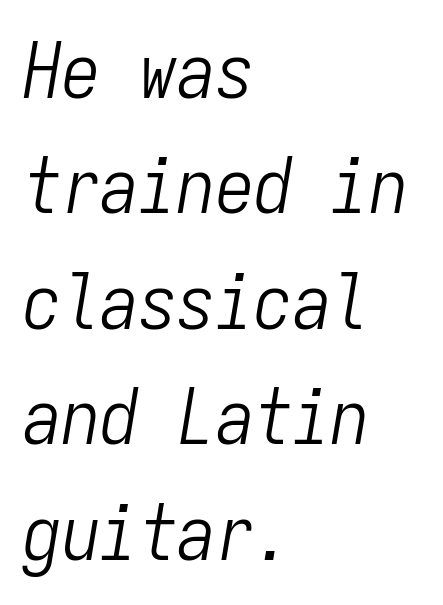
In terms of leading, this rendering sits right in the middle. Default kerning and tracking; the words read as compact shapes. The passage shown is not underscored anywhere. Visually the block forms a straight wall on the left and a jagged coastline on the right.
